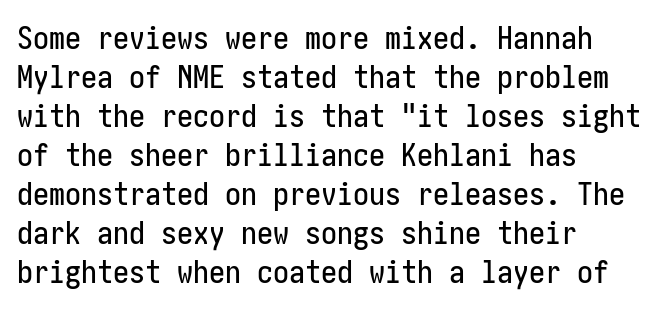
{"serif": "no", "italic": "no", "width": "condensed", "stroke_contrast": "low", "x_height": "medium", "underline": "no", "align": "left", "line_spacing_ratio": 1.22, "letter_spacing": "normal", "letter_spacing_em": 0.0, "glyph_px": 32}
